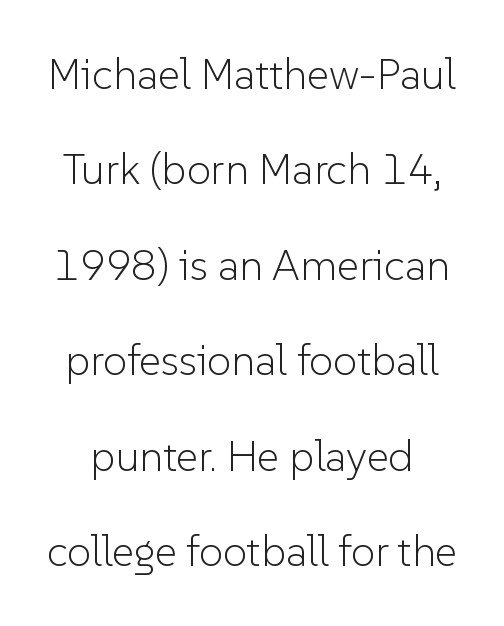
{"serif": "no", "italic": "no", "bold": "no", "weight": "light", "width": "normal", "stroke_contrast": "low", "x_height": "medium", "monospaced": "no", "underline": "no", "line_spacing": "loose", "line_spacing_ratio": 2.22, "letter_spacing": "normal", "letter_spacing_em": 0.0, "glyph_px": 43}
